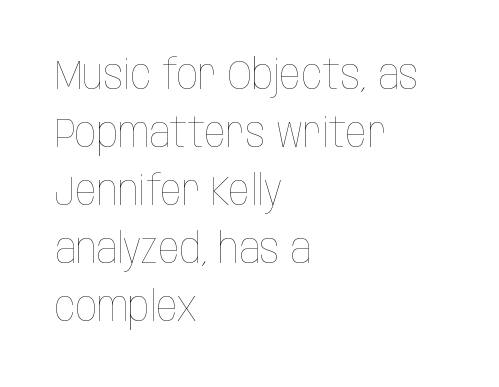
Q: Is the text bold? A: No.
Q: Is the text italic (slanted)? A: No, it is upright.
Q: Is the text underlined? A: No.
Q: How is the paragraph aligned? A: Left-aligned.
Q: Is the spacing between letters normal or unusually wide? A: Normal.
Q: Is the spacing between lines tight, normal or loose? A: Normal.
Q: Width (condensed, normal, or wide)? A: Condensed.
Q: Stroke contrast? A: Low.
Q: x-height? A: Large.
Q: Monospaced? A: No.
